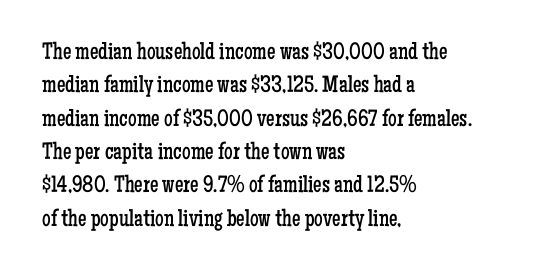
The image shows 24 px text type, upright; set left-aligned, normal line spacing (1.39x), normal letter spacing, not underlined.
